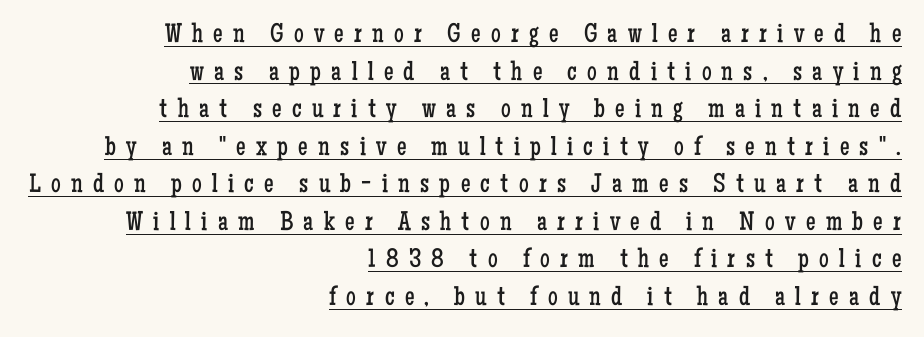
{"italic": "no", "bold": "no", "underline": "yes", "align": "right", "line_spacing": "normal", "line_spacing_ratio": 1.39, "letter_spacing": "wide", "letter_spacing_em": 0.38, "glyph_px": 27}
